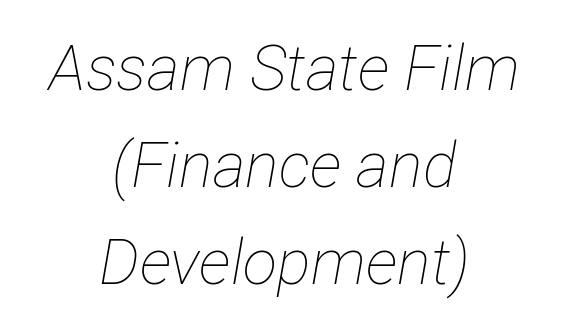
The rendering uses a moderate line-height, typical for paragraphs. Stems and bowls with no extra thickness — not bold. This sample has the flowing, uneven cadence of proportional lettering. Compared with a flush-left layout, this one balances lines on the center instead. You can tell it's italic because the verticals aren't actually vertical. A typesetter would call this zero additional tracking.
